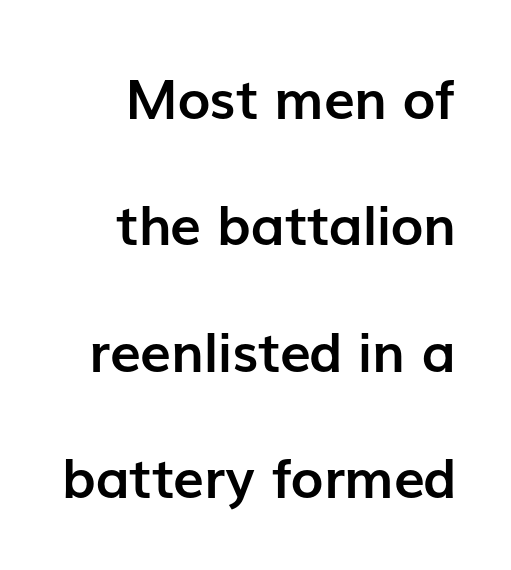
The image shows 55 px semibold sans-serif type, upright; set right-aligned, loose line spacing (2.3x), normal letter spacing, not underlined; low stroke contrast and a medium x-height.
